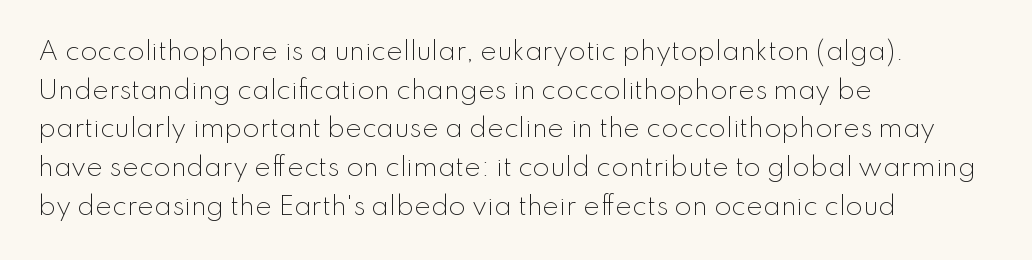
{"italic": "no", "bold": "no", "underline": "no", "align": "left", "line_spacing": "normal", "line_spacing_ratio": 1.55, "letter_spacing": "normal", "letter_spacing_em": 0.0, "glyph_px": 25}
